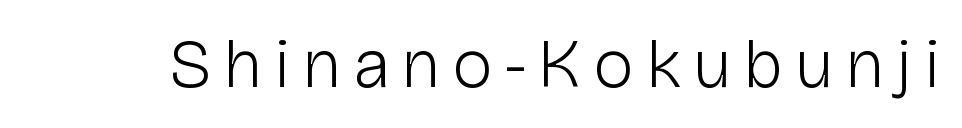
Q: Is the text bold? A: No.
Q: Is the text italic (slanted)? A: No, it is upright.
Q: Is the typeface a serif or a sans-serif typeface? A: Sans-serif.
Q: Is the text underlined? A: No.
Q: Width (condensed, normal, or wide)? A: Normal.
Q: Stroke contrast? A: Low.
Q: x-height? A: Medium.
Q: Monospaced? A: No.
